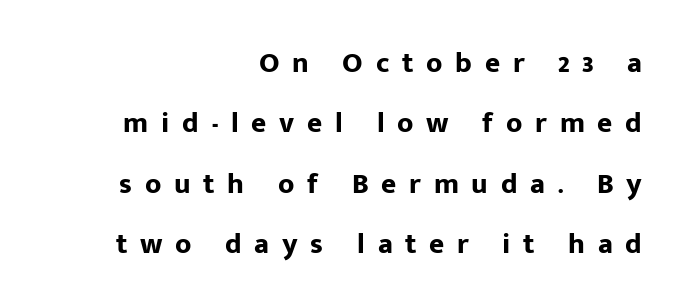
The tracking reads as deliberately expanded to a designer's eye. Serifs: no, the terminals of the letterforms are clean. Horizontally, the lines are justified to the trailing edge only. The passage shown is typed in a proportional face where columns would drift.
